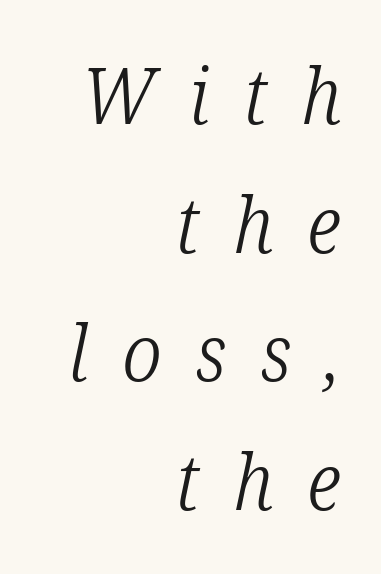
Compared with typical paragraphs, the rows here are spaced about the same. This rendering uses right alignment, leaving the left contour irregular. No chunkiness to these letters — they're not bold. Posture: slanted. Each word looks stretched out because of the extra space between its letters. Note the varied advance widths — an 'i' is clearly narrower than an 'm'.
